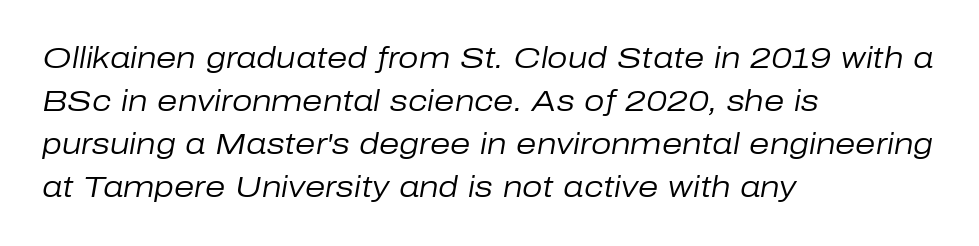
Does the lettering tilt? It does — this is italic. Here the designer chose a conventional face with non-uniform glyph widths. No extra tracking has been applied to these lines. Nobody drew a line under any word here. The vertical gap from one line to the next is medium.
